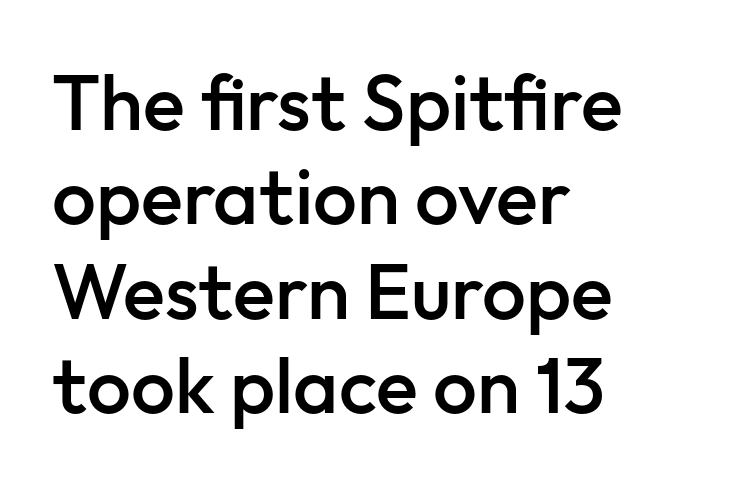
Check the space under the baseline: it is left empty. The letters stand upright; this is a roman face. Is the letter spacing exaggerated? No — it looks like the ordinary default. One-word summary of the alignment: left.
